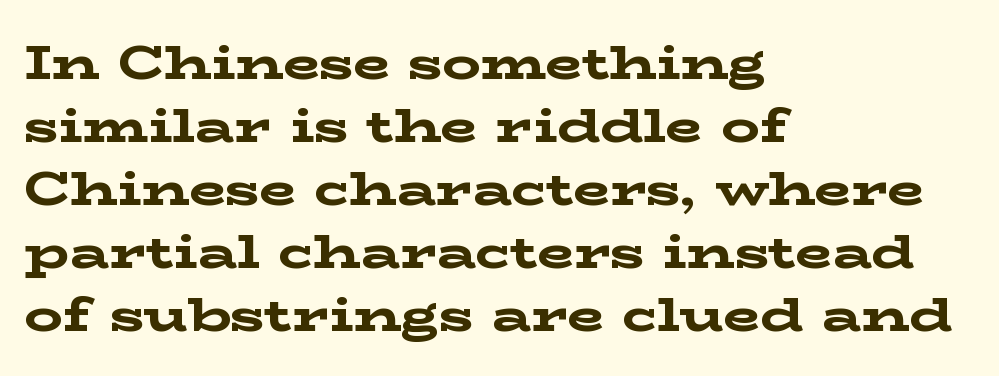
{"serif": "yes", "italic": "no", "bold": "yes", "weight": "bold", "width": "wide", "stroke_contrast": "low", "x_height": "medium", "monospaced": "no", "underline": "no", "align": "left", "line_spacing": "normal", "line_spacing_ratio": 1.31, "letter_spacing": "normal", "letter_spacing_em": 0.0, "glyph_px": 48}
